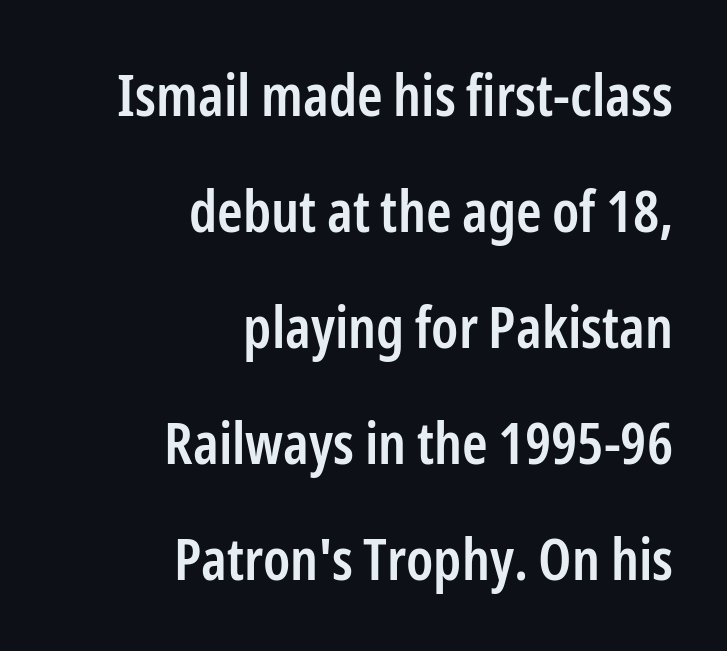
The image shows 58 px semibold, condensed sans-serif type, upright; set right-aligned, loose line spacing (2.0x), normal letter spacing, not underlined; low stroke contrast and a medium x-height.
